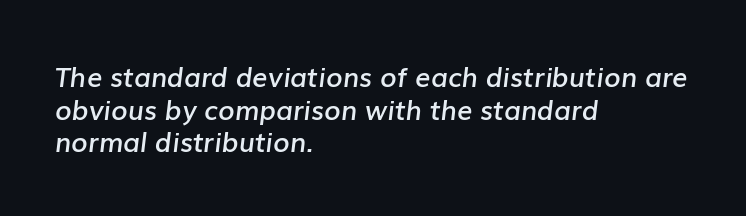
{"italic": "yes", "lean": "right", "slant_degrees": 7, "bold": "semi", "underline": "no", "align": "left", "line_spacing_ratio": 1.21, "letter_spacing": "normal", "letter_spacing_em": 0.0, "glyph_px": 27}
